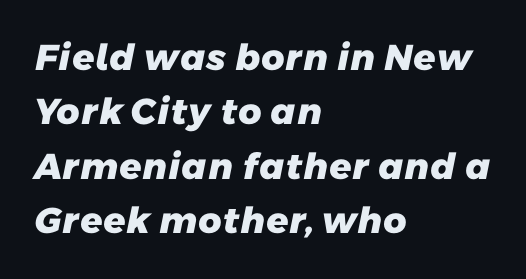
The image shows 36 px heavy sans-serif type; set left-aligned, normal line spacing (1.51x), normal letter spacing, not underlined; low stroke contrast and a medium x-height.
